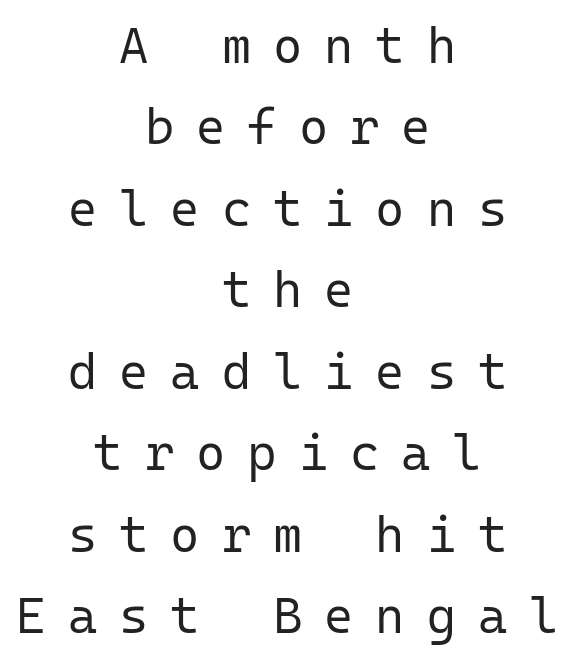
Q: Is the text bold? A: No.
Q: Is the text italic (slanted)? A: No, it is upright.
Q: Is the typeface a serif or a sans-serif typeface? A: Sans-serif.
Q: Is the text underlined? A: No.
Q: How is the paragraph aligned? A: Centered.
Q: Is the spacing between letters normal or unusually wide? A: Unusually wide.
Q: Is the spacing between lines tight, normal or loose? A: Normal.
Q: Width (condensed, normal, or wide)? A: Normal.
Q: Stroke contrast? A: Low.
Q: x-height? A: Medium.
Q: Monospaced? A: Yes.
